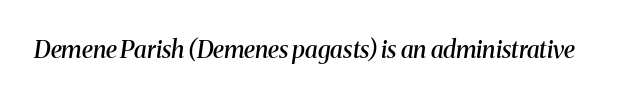
How heavy is the stroke? Medium-heavy — a semibold, shy of bold. The passage shown has conventional tracking throughout. Yep, that's italic — everything's leaning. Descenders are the only things crossing below the line.
